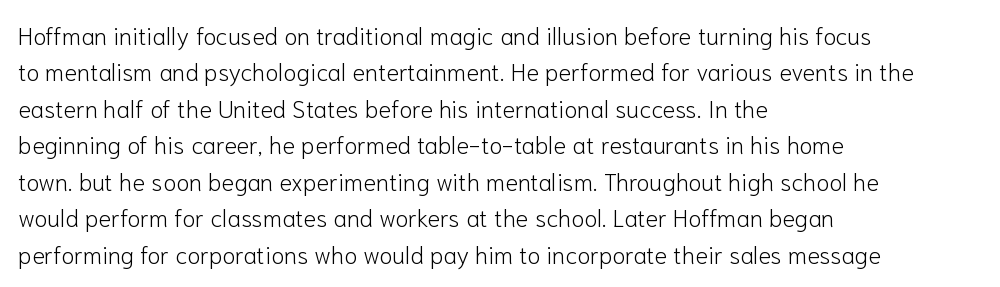
{"italic": "no", "bold": "no", "underline": "no", "align": "left", "line_spacing": "normal", "line_spacing_ratio": 1.52, "letter_spacing": "normal", "letter_spacing_em": 0.0, "glyph_px": 24}
